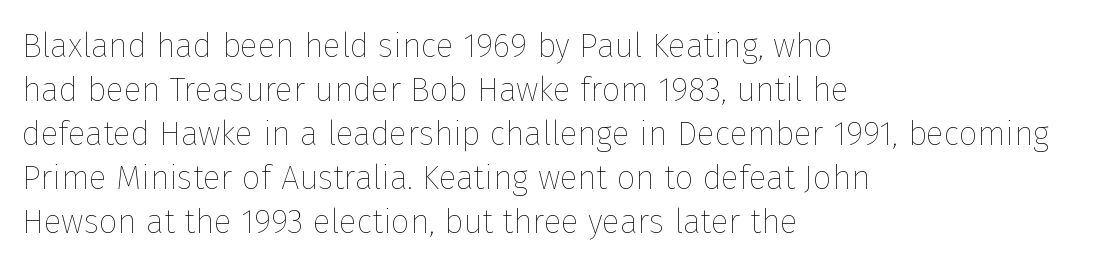
The image shows 33 px thin type, upright; set left-aligned, normal line spacing (1.33x), normal letter spacing, not underlined; low stroke contrast and a medium x-height.
